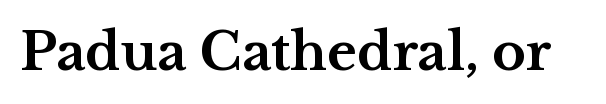
The image shows 51 px bold, wide serif type, upright; set normal letter spacing, not underlined; medium stroke contrast and a medium x-height.
